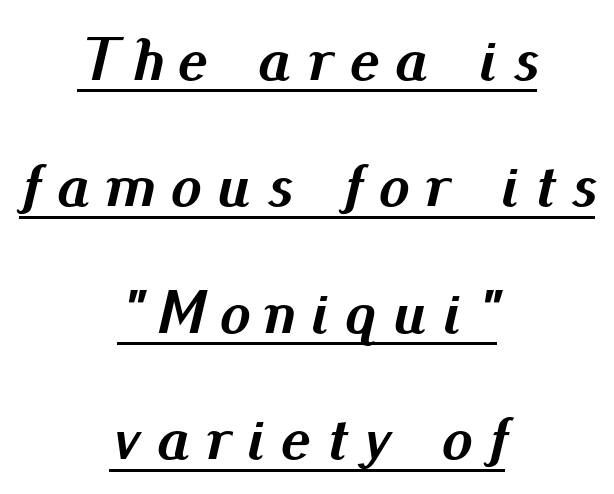
{"italic": "yes", "lean": "right", "slant_degrees": 13, "bold": "yes", "weight": "semibold", "width": "normal", "stroke_contrast": "medium", "x_height": "small", "monospaced": "no", "underline": "yes", "align": "center", "line_spacing": "loose", "line_spacing_ratio": 2.04, "letter_spacing": "wide", "letter_spacing_em": 0.26, "glyph_px": 62}
